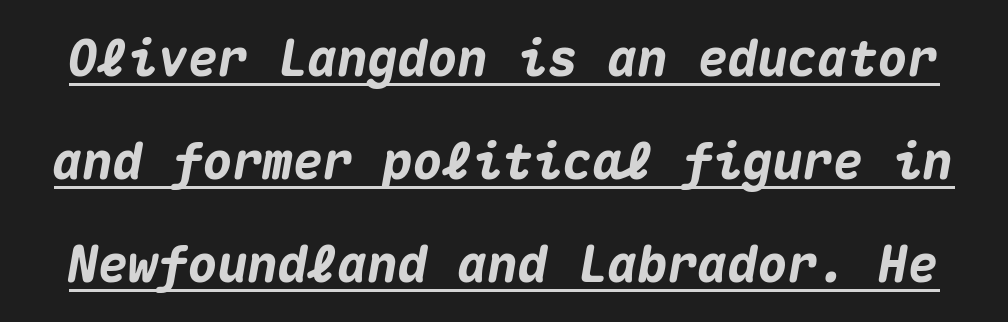
The image shows 50 px heavy type, italic (leaning right), monospaced; set loose line spacing (2.06x), normal letter spacing, underlined; medium stroke contrast and a medium x-height.
